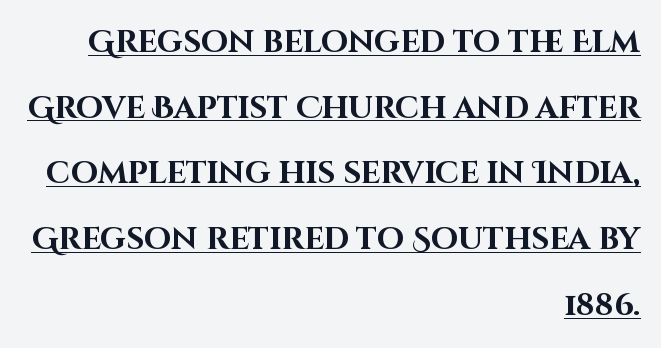
The image shows 31 px bold sans-serif type, upright; set right-aligned, loose line spacing (2.12x), normal letter spacing, underlined; high stroke contrast and a large x-height.
